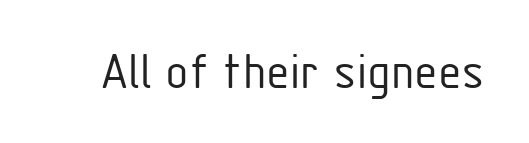
Q: Is the text bold? A: No.
Q: Is the text italic (slanted)? A: No, it is upright.
Q: Is the typeface a serif or a sans-serif typeface? A: Sans-serif.
Q: Is the text underlined? A: No.
Q: Is the spacing between letters normal or unusually wide? A: Normal.
Q: Width (condensed, normal, or wide)? A: Condensed.
Q: Stroke contrast? A: Low.
Q: x-height? A: Medium.
Q: Monospaced? A: No.
